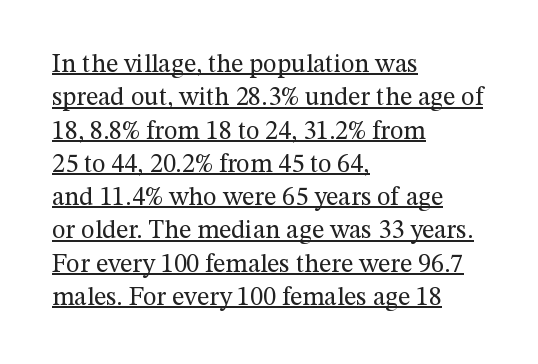
{"italic": "no", "bold": "no", "underline": "yes", "align": "left", "line_spacing": "normal", "line_spacing_ratio": 1.28, "letter_spacing": "normal", "letter_spacing_em": 0.0, "glyph_px": 26}
